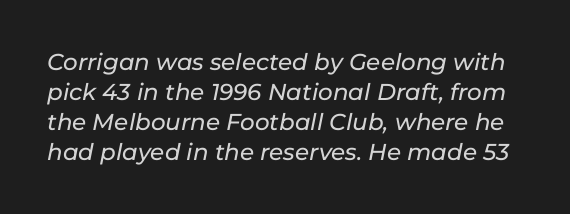
The image shows 23 px text type, italic (leaning right); set normal line spacing (1.31x), normal letter spacing, not underlined.
